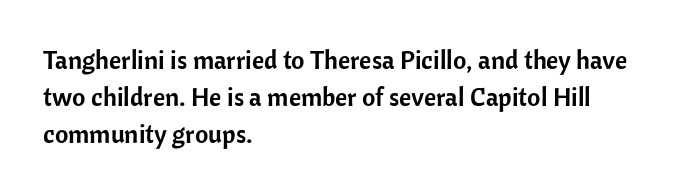
{"italic": "no", "underline": "no", "align": "left", "line_spacing": "normal", "line_spacing_ratio": 1.42, "letter_spacing": "normal", "letter_spacing_em": 0.0, "glyph_px": 26}
